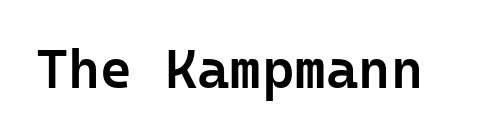
{"serif": "no", "italic": "no", "bold": "semi", "weight": "semibold", "width": "normal", "stroke_contrast": "low", "x_height": "medium", "monospaced": "yes", "underline": "no", "letter_spacing": "normal", "letter_spacing_em": 0.0, "glyph_px": 55}
